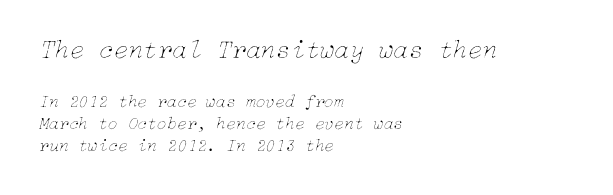
{"italic": "yes", "lean": "right", "slant_degrees": 15, "bold": "no", "underline": "no", "align": "left", "line_spacing_ratio": 1.23, "letter_spacing": "normal", "letter_spacing_em": 0.0, "larger_block": "first", "size_ratio": 1.5, "glyph_px": 27}
